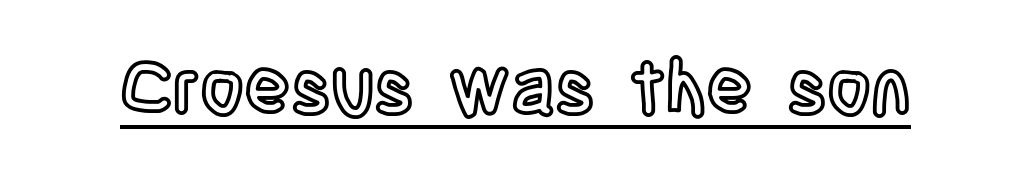
The image shows 76 px condensed type, upright; set normal letter spacing, underlined; a large x-height.
